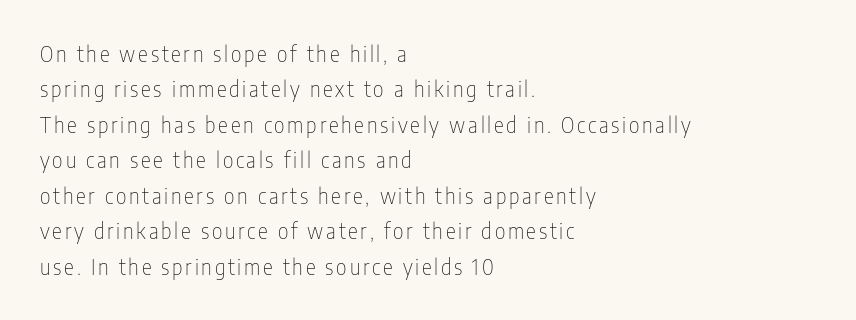
All the whitespace from short lines collects on the right. Nobody drew a line under any word here. The lettering stays uniformly vertical, giving the passage a roman look. Letters have the restrained weight of plain body copy at most. Honestly, the row spacing looks completely unremarkable.
